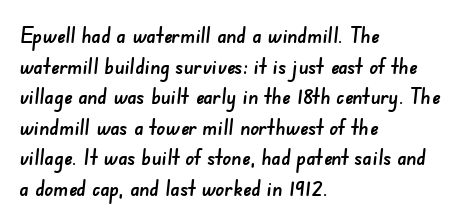
{"underline": "no", "align": "left", "line_spacing": "normal", "line_spacing_ratio": 1.39, "letter_spacing": "normal", "letter_spacing_em": 0.0, "glyph_px": 22}
